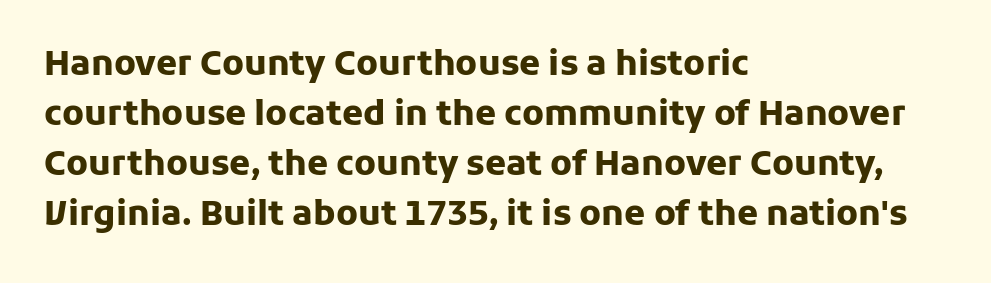
The image shows 34 px heavy sans-serif type, upright; set left-aligned, normal line spacing (1.47x), normal letter spacing, not underlined; low stroke contrast and a medium x-height.
